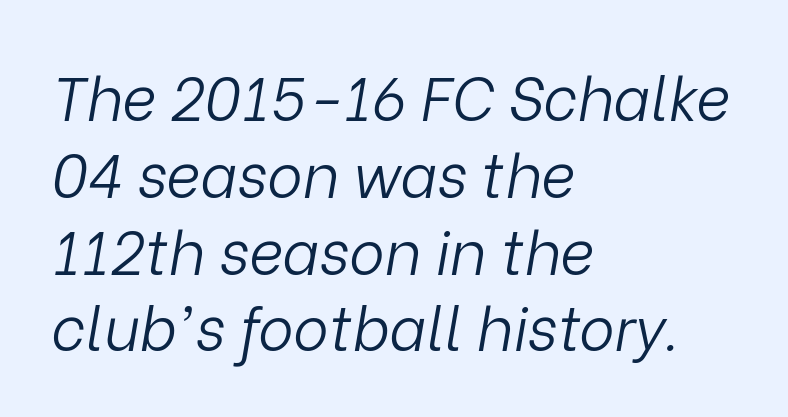
Q: Is the text bold? A: No.
Q: Is the text italic (slanted)? A: Yes, it leans right by about 9 degrees.
Q: Is the text underlined? A: No.
Q: How is the paragraph aligned? A: Left-aligned.
Q: Is the spacing between letters normal or unusually wide? A: Normal.
Q: Is the spacing between lines tight, normal or loose? A: Normal.
Q: Width (condensed, normal, or wide)? A: Normal.
Q: Stroke contrast? A: Low.
Q: x-height? A: Medium.
Q: Monospaced? A: No.
